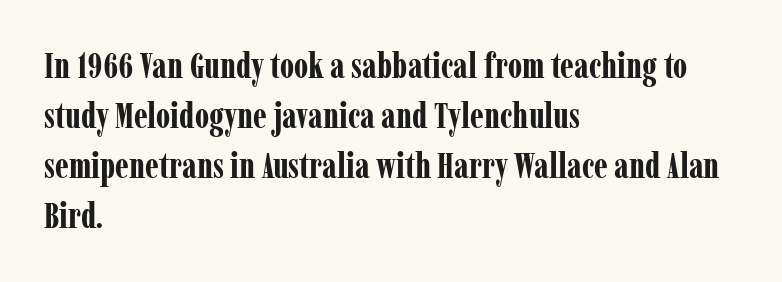
{"serif": "yes", "italic": "no", "bold": "yes", "weight": "bold", "width": "condensed", "stroke_contrast": "low", "x_height": "medium", "monospaced": "no", "underline": "no", "align": "left", "line_spacing": "normal", "line_spacing_ratio": 1.43, "letter_spacing": "normal", "letter_spacing_em": 0.0, "glyph_px": 35}
